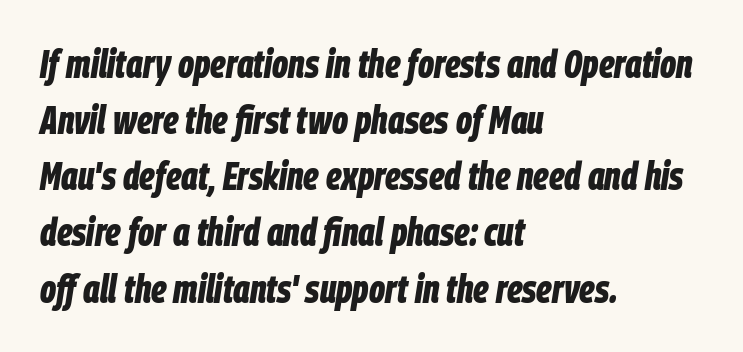
Q: Is the text bold? A: Yes.
Q: Is the text italic (slanted)? A: Yes, it leans right by about 9 degrees.
Q: Is the text underlined? A: No.
Q: How is the paragraph aligned? A: Left-aligned.
Q: Is the spacing between letters normal or unusually wide? A: Normal.
Q: Is the spacing between lines tight, normal or loose? A: Normal.
Q: Width (condensed, normal, or wide)? A: Condensed.
Q: Stroke contrast? A: Low.
Q: x-height? A: Large.
Q: Monospaced? A: No.
